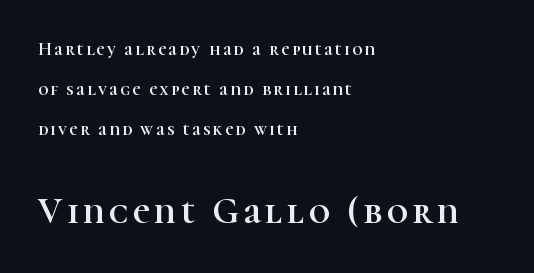
Q: Is the text italic (slanted)? A: No, it is upright.
Q: Is the typeface a serif or a sans-serif typeface? A: Serif.
Q: Is the text underlined? A: No.
Q: How is the paragraph aligned? A: Left-aligned.
Q: Is the spacing between lines tight, normal or loose? A: Loose.
Q: Which block of text is set in a larger size, the first (top) or the second (bottom)? A: The second (bottom) one.
Q: Width (condensed, normal, or wide)? A: Normal.
Q: Stroke contrast? A: High.
Q: x-height? A: Medium.
Q: Monospaced? A: No.
